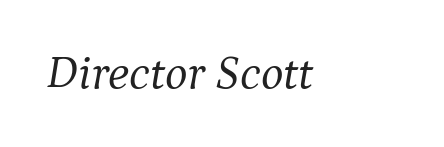
Q: Is the text bold? A: No.
Q: Is the text italic (slanted)? A: Yes, it leans right by about 9 degrees.
Q: Is the typeface a serif or a sans-serif typeface? A: Serif.
Q: Is the text underlined? A: No.
Q: Is the spacing between letters normal or unusually wide? A: Normal.
Q: Width (condensed, normal, or wide)? A: Normal.
Q: Stroke contrast? A: Medium.
Q: x-height? A: Medium.
Q: Monospaced? A: No.
